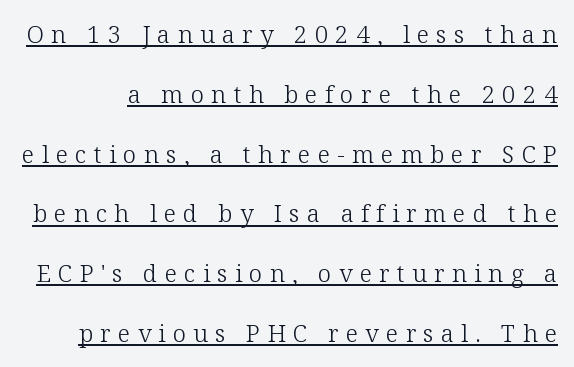
The rendering inserts visible extra space after every character. No chunkiness to these letters — they're not bold. Quick note: not italic, upright. Like a heading marked for emphasis, these lines bear an underscore. A great deal of white space separates one row of letters from the next.
